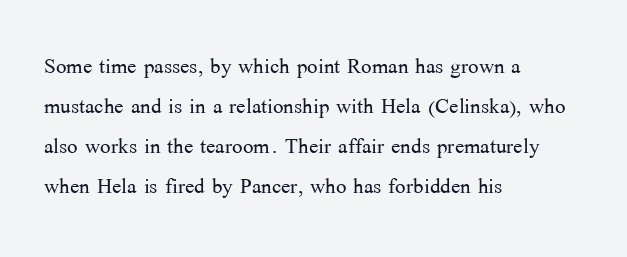
The image shows 28 px light serif type, upright; set left-aligned, normal line spacing (1.43x), normal letter spacing, not underlined; medium stroke contrast and a medium x-height.
